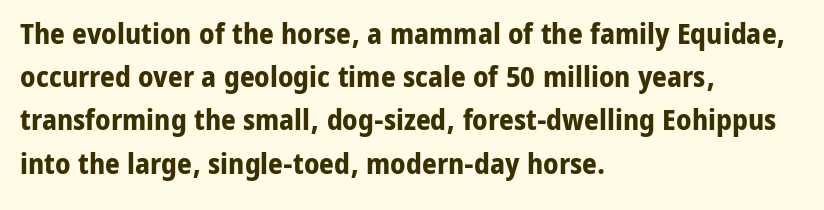
A bare baseline throughout the passage. A typesetter would mark this as roman, not italic. Note the varied advance widths — an 'i' is clearly narrower than an 'm'. Successive baselines arrive at the customary interval. The rendering shows plain stroke endings on the letterforms — a sans-serif design.
